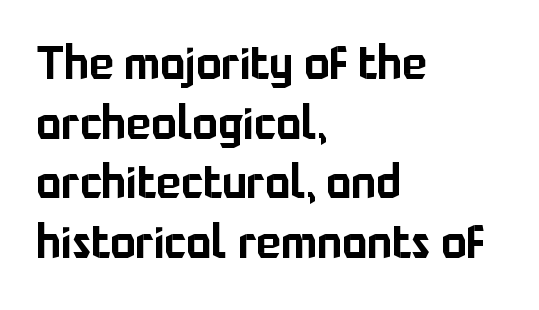
{"serif": "no", "italic": "no", "width": "normal", "stroke_contrast": "low", "x_height": "medium", "monospaced": "no", "underline": "no", "align": "left", "line_spacing": "normal", "line_spacing_ratio": 1.27, "letter_spacing": "normal", "letter_spacing_em": 0.0, "glyph_px": 47}
